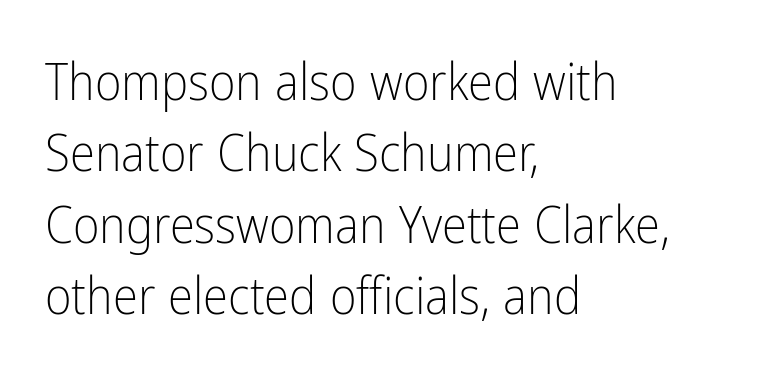
Q: Is the text bold? A: No.
Q: Is the text italic (slanted)? A: No, it is upright.
Q: Is the typeface a serif or a sans-serif typeface? A: Sans-serif.
Q: Is the text underlined? A: No.
Q: How is the paragraph aligned? A: Left-aligned.
Q: Is the spacing between letters normal or unusually wide? A: Normal.
Q: Is the spacing between lines tight, normal or loose? A: Normal.
Q: Width (condensed, normal, or wide)? A: Condensed.
Q: Stroke contrast? A: Low.
Q: x-height? A: Medium.
Q: Monospaced? A: No.
